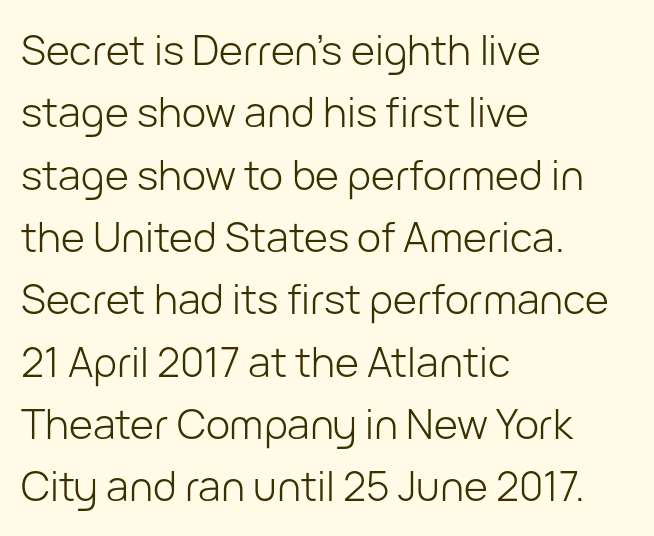
{"serif": "no", "italic": "no", "bold": "no", "weight": "light", "width": "normal", "stroke_contrast": "low", "x_height": "medium", "monospaced": "no", "underline": "no", "align": "left", "line_spacing": "normal", "line_spacing_ratio": 1.52, "letter_spacing": "normal", "letter_spacing_em": 0.0, "glyph_px": 41}
